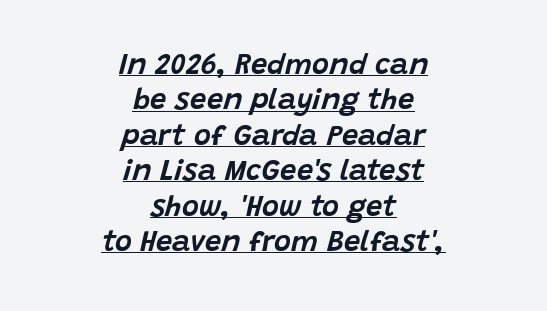
An italicized treatment has been applied to the whole sample. Does extra space separate the letters? No, they use regular spacing. Notice how the passage keeps no hard edge, just a central spine. Think of a printed novel: that variable character pitch is what you see here.
